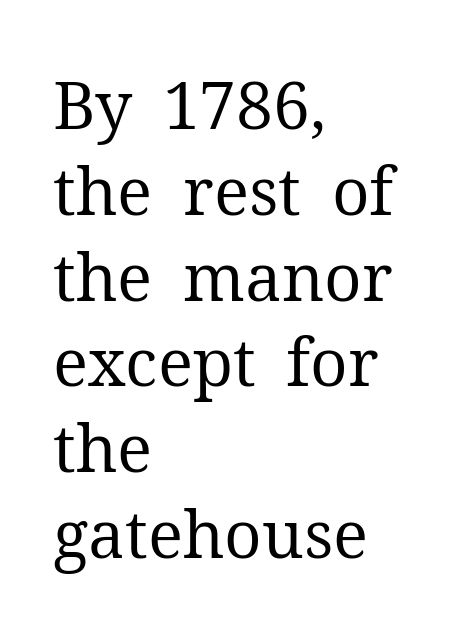
Underline: absent. Between one letter and the next there's only the usual sliver of space. The designer left line spacing at the default. Note the varied advance widths — an 'i' is clearly narrower than an 'm'. Nope, not italic — everything's standing straight.
